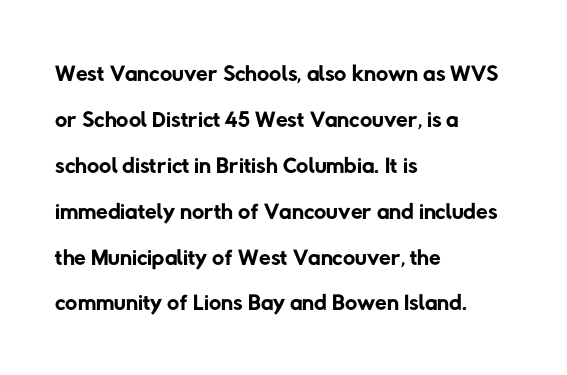
What kind of face is this? One without serifs — a sans. Beneath every word, the page is bare. The rows are spaced the way most documents space them. There is no visible air inserted between adjacent glyphs. These glyphs show unthickened strokes, regular width or finer. Spacing verdict: proportional, widths tailored to each character.
